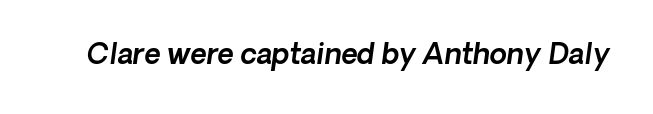
The image shows 28 px sans-serif type; set normal letter spacing, not underlined; a medium x-height.
